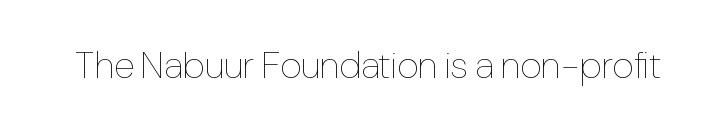
The line texture is even and compact thanks to regular tracking. No italicization has been applied; the sample stays upright. Descenders hang freely into open space. These lines are rendered in a variable-pitch font. The font is comparable to plain body text, perhaps lighter.
